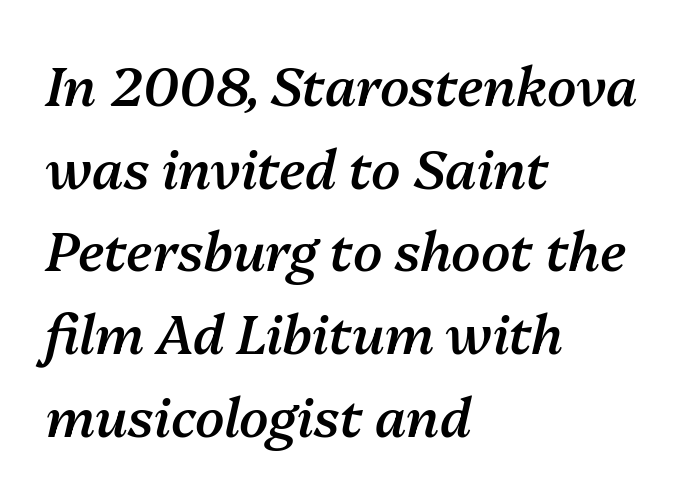
The image shows 53 px semibold type, italic (leaning right); set left-aligned, normal line spacing (1.56x), normal letter spacing, not underlined; medium stroke contrast and a medium x-height.
